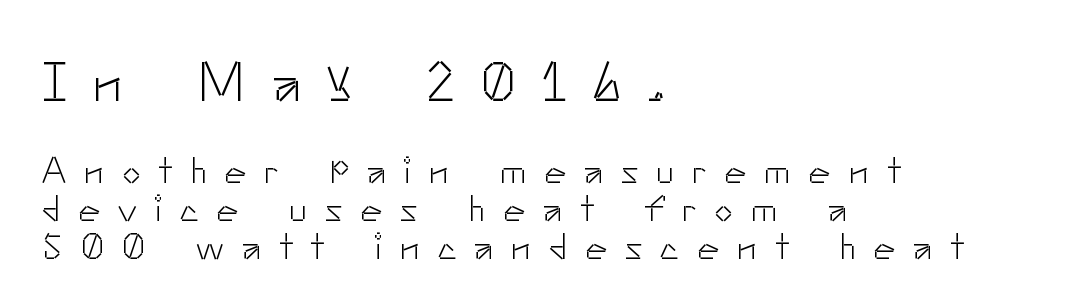
Q: Is the text bold? A: No.
Q: Is the text italic (slanted)? A: No, it is upright.
Q: Is the typeface a serif or a sans-serif typeface? A: Sans-serif.
Q: Is the text underlined? A: No.
Q: How is the paragraph aligned? A: Left-aligned.
Q: Is the spacing between letters normal or unusually wide? A: Unusually wide.
Q: Is the spacing between lines tight, normal or loose? A: Tight.
Q: Which block of text is set in a larger size, the first (top) or the second (bottom)? A: The first (top) one.
Q: Width (condensed, normal, or wide)? A: Normal.
Q: Stroke contrast? A: Low.
Q: x-height? A: Small.
Q: Monospaced? A: No.
